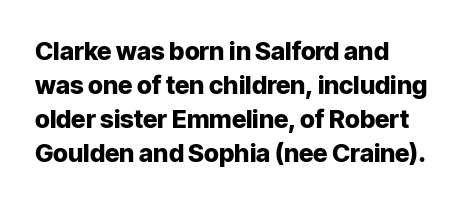
Q: Is the text bold? A: Yes.
Q: Is the text italic (slanted)? A: No, it is upright.
Q: Is the text underlined? A: No.
Q: How is the paragraph aligned? A: Left-aligned.
Q: Is the spacing between letters normal or unusually wide? A: Normal.
Q: Is the spacing between lines tight, normal or loose? A: Normal.
